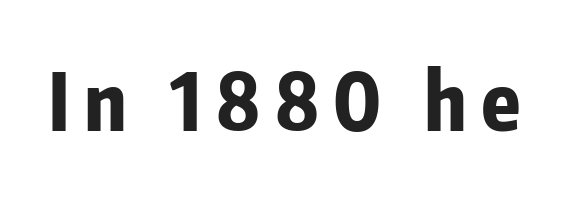
{"serif": "no", "italic": "no", "bold": "yes", "weight": "bold", "width": "condensed", "stroke_contrast": "low", "x_height": "medium", "monospaced": "no", "underline": "no", "glyph_px": 80}
